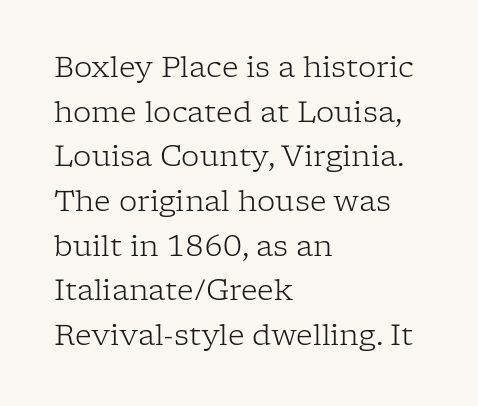
{"serif": "yes", "italic": "no", "bold": "no", "weight": "light", "width": "normal", "stroke_contrast": "low", "x_height": "medium", "monospaced": "no", "underline": "no", "align": "left", "line_spacing": "normal", "line_spacing_ratio": 1.54, "letter_spacing": "normal", "letter_spacing_em": 0.0, "glyph_px": 29}
